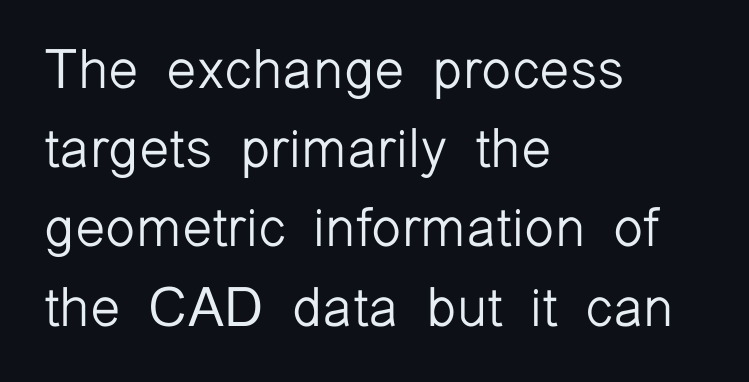
The image shows 55 px light sans-serif type, upright; set left-aligned, normal line spacing (1.44x), normal letter spacing, not underlined; low stroke contrast and a medium x-height.
